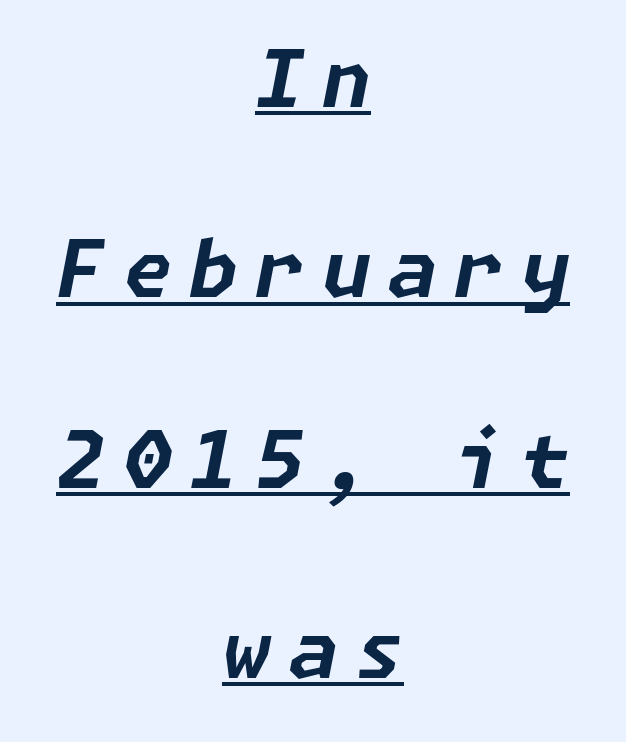
What's the leading like? Stretched, with rows far apart. The text carries the slant typical of an italic or oblique font. Caption: multi-line text, centered on the measure. Look at the tracking — it's clearly loosened, letters drifting apart. Underlining? Definitely there. The sample has been set heavy, in full bold.
